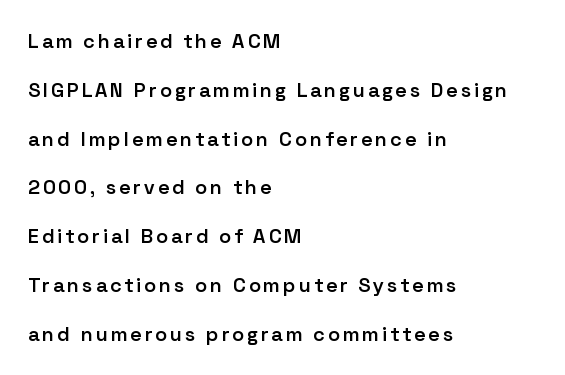
Each glyph is drawn with semibold strokes, heavier than normal yet not fully bold. Every character sits straight up, as roman type does. These lines stack with their left ends in a neat column. Quick note: interline space is abundant. Honestly, there is no underline to notice here at all.
